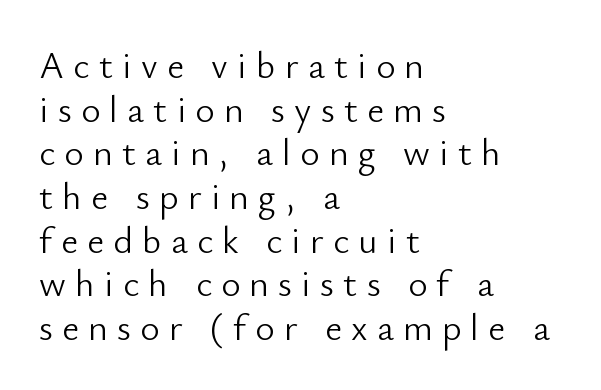
{"serif": "no", "italic": "no", "bold": "no", "weight": "light", "width": "normal", "stroke_contrast": "low", "x_height": "small", "monospaced": "no", "underline": "no", "align": "left", "line_spacing_ratio": 1.18, "letter_spacing": "wide", "letter_spacing_em": 0.25, "glyph_px": 37}
